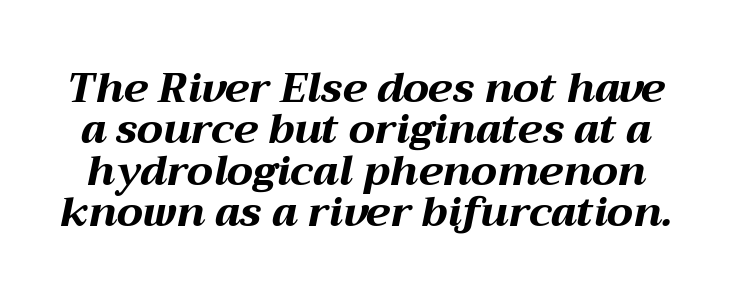
{"italic": "yes", "lean": "right", "slant_degrees": 12, "bold": "yes", "weight": "bold", "width": "wide", "stroke_contrast": "medium", "x_height": "medium", "monospaced": "no", "underline": "no", "line_spacing": "tight", "line_spacing_ratio": 1.01, "letter_spacing": "normal", "letter_spacing_em": 0.0, "glyph_px": 41}
